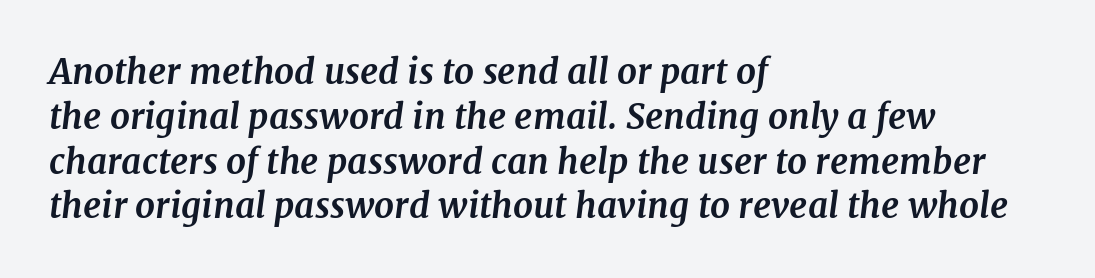
The image shows 35 px bold serif type, italic (leaning right); set left-aligned, normal line spacing (1.28x), normal letter spacing, not underlined; medium stroke contrast and a medium x-height.
